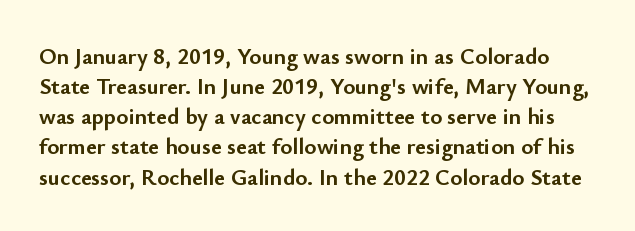
The image shows 23 px bold type, upright; set normal line spacing (1.31x), normal letter spacing, not underlined.
